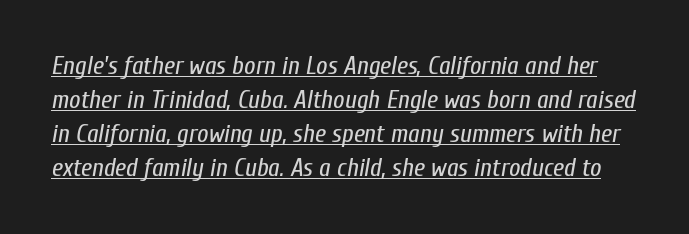
{"italic": "yes", "lean": "right", "slant_degrees": 10, "bold": "no", "underline": "yes", "line_spacing": "normal", "line_spacing_ratio": 1.36, "letter_spacing": "normal", "letter_spacing_em": 0.0, "glyph_px": 25}
